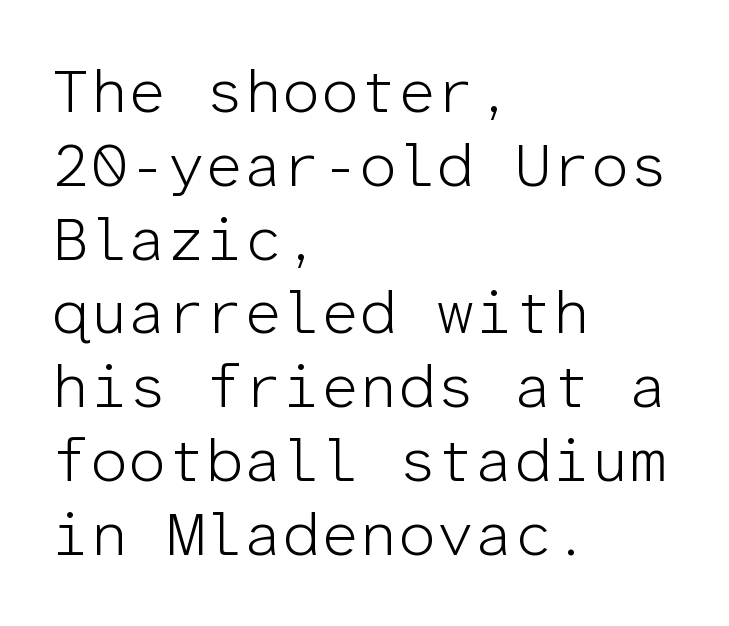
Q: Is the text bold? A: No.
Q: Is the text italic (slanted)? A: No, it is upright.
Q: Is the typeface a serif or a sans-serif typeface? A: Sans-serif.
Q: Is the text underlined? A: No.
Q: How is the paragraph aligned? A: Left-aligned.
Q: Is the spacing between letters normal or unusually wide? A: Normal.
Q: Width (condensed, normal, or wide)? A: Normal.
Q: Stroke contrast? A: Low.
Q: x-height? A: Medium.
Q: Monospaced? A: Yes.
